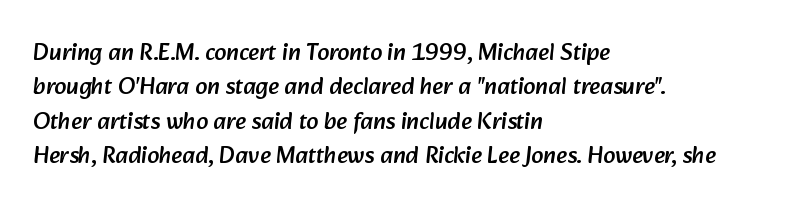
Q: Is the text underlined? A: No.
Q: How is the paragraph aligned? A: Left-aligned.
Q: Is the spacing between letters normal or unusually wide? A: Normal.
Q: Is the spacing between lines tight, normal or loose? A: Normal.
